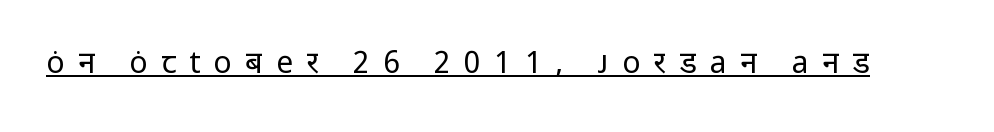
{"serif": "no", "italic": "no", "bold": "no", "weight": "regular", "width": "normal", "stroke_contrast": "low", "x_height": "medium", "monospaced": "no", "underline": "yes", "letter_spacing": "wide", "letter_spacing_em": 0.45, "glyph_px": 30}
